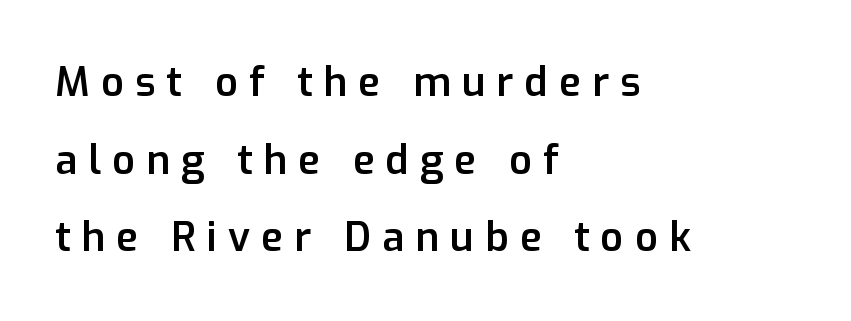
Vertically, the passage feels expansive, rows floating well apart. Tracking value appears strongly positive — letters spread wide. Descender tails drop into unmarked territory. A student would call this left alignment; a typographer would say flush left, rag right. This is the regular roman posture of the typeface. Note the varied advance widths — an 'i' is clearly narrower than an 'm'.
